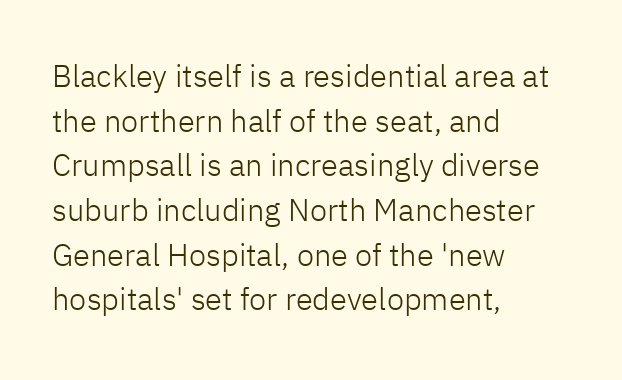
The image shows 31 px light sans-serif type, upright; set left-aligned, normal line spacing (1.44x), normal letter spacing, not underlined; low stroke contrast and a medium x-height.
